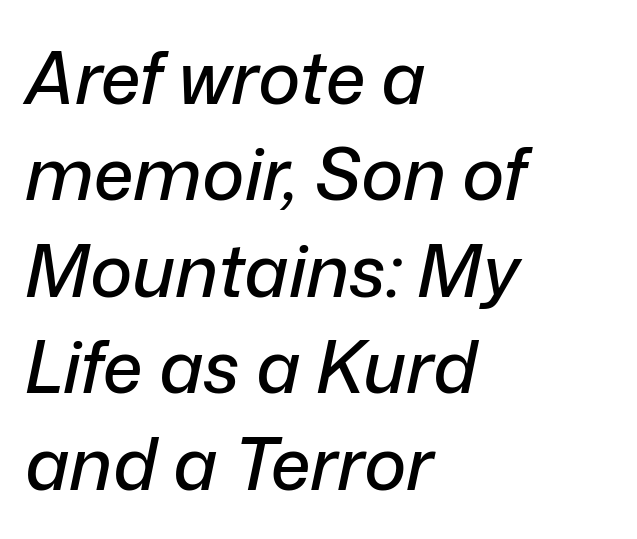
Successive baselines arrive at the customary interval. Is this a fixed-width face? No — the glyphs have proportional, varying widths. In terms of letterspacing, this is plain default setting. The space directly below the letters is spotless. Is the type slanted? Yes — the strokes lean at a clear angle.
